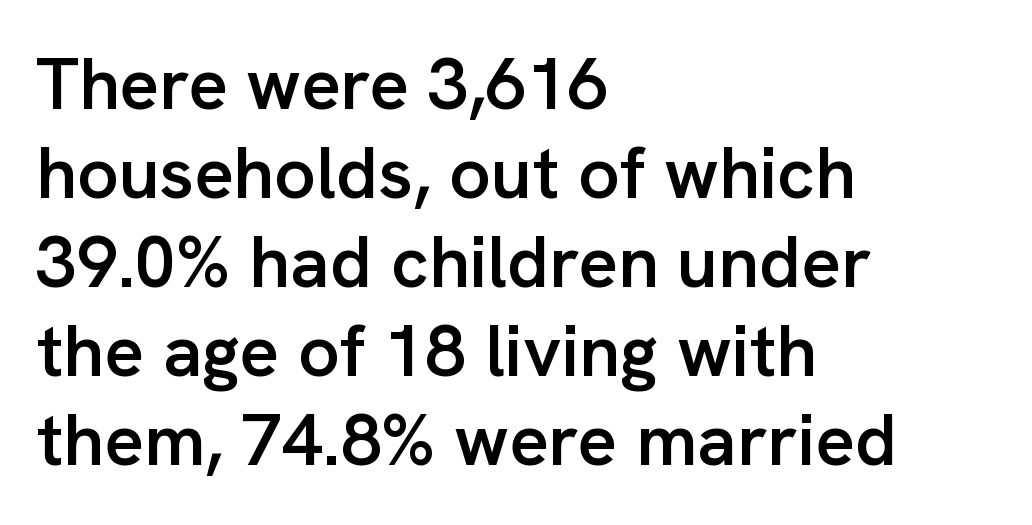
The image shows 73 px semibold sans-serif type, upright; set left-aligned, line spacing 1.22x, normal letter spacing, not underlined; low stroke contrast and a medium x-height.
